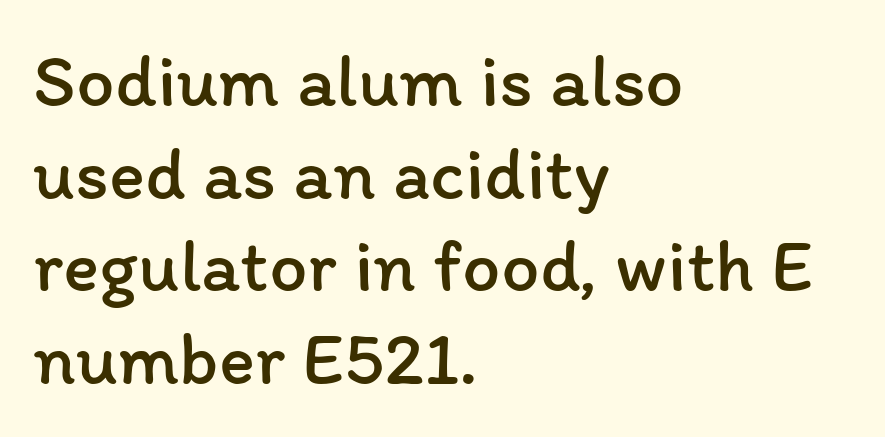
{"italic": "no", "bold": "no", "weight": "regular", "width": "normal", "stroke_contrast": "low", "x_height": "medium", "monospaced": "no", "underline": "no", "align": "left", "line_spacing_ratio": 1.22, "letter_spacing": "normal", "letter_spacing_em": 0.0, "glyph_px": 76}
